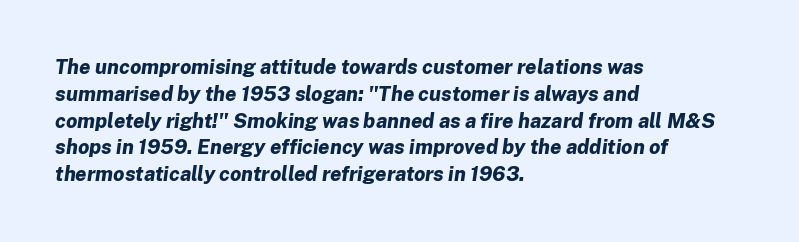
{"italic": "yes", "lean": "right", "slant_degrees": 8, "bold": "yes", "underline": "no", "align": "left", "line_spacing": "normal", "line_spacing_ratio": 1.34, "letter_spacing": "normal", "letter_spacing_em": 0.0, "glyph_px": 20}
